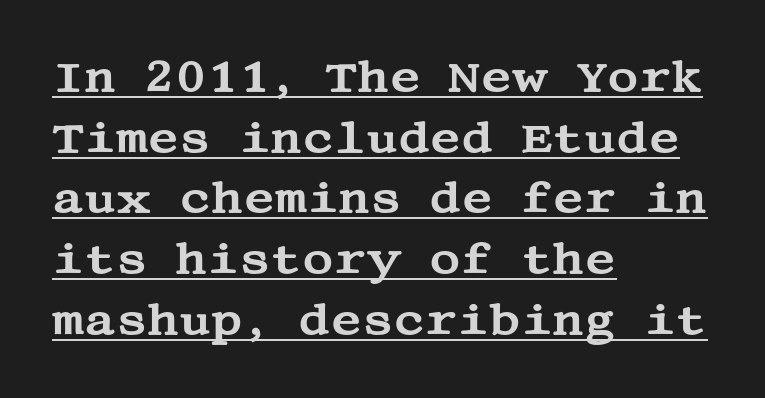
The face used here is seriffed, in the tradition of book romans. Quick note: underline on. Every character sits straight up, as roman type does. A normal amount of white space separates one row of letters from the next. In terms of letterspacing, this is plain default setting. Line beginnings align vertically; line endings do not.
